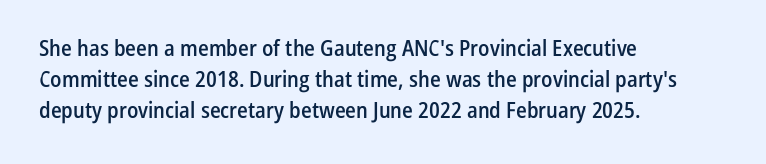
This is moderately heavy type, rendered in semibold. No extra tracking has been applied to these lines. Alignment: flush left. Leading matches the norm, producing a regular column.
